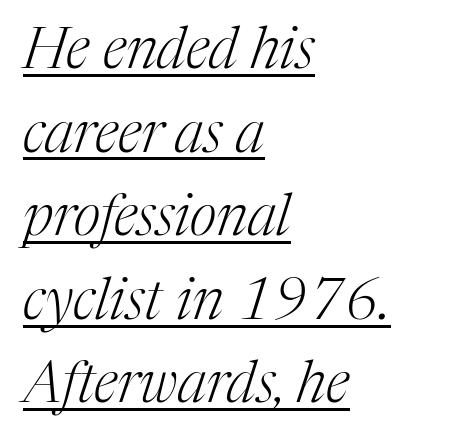
{"serif": "yes", "italic": "yes", "lean": "right", "slant_degrees": 17, "bold": "no", "weight": "light", "width": "normal", "stroke_contrast": "medium", "x_height": "medium", "monospaced": "no", "underline": "yes", "align": "left", "line_spacing": "normal", "line_spacing_ratio": 1.44, "letter_spacing": "normal", "letter_spacing_em": 0.0, "glyph_px": 58}
